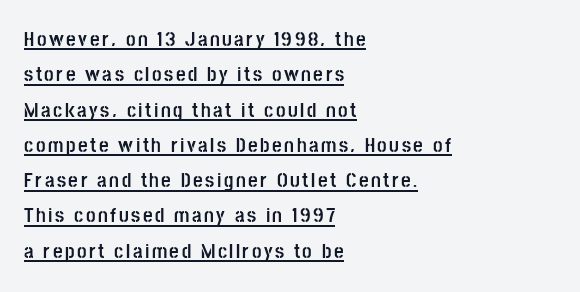
This rendering features underlined lettering. The line-height multiplier appears to be the usual default. Posture: upright roman. The rendering anchors every line to the left-hand side. Bold? Absolutely — the strokes are thick and heavy.
